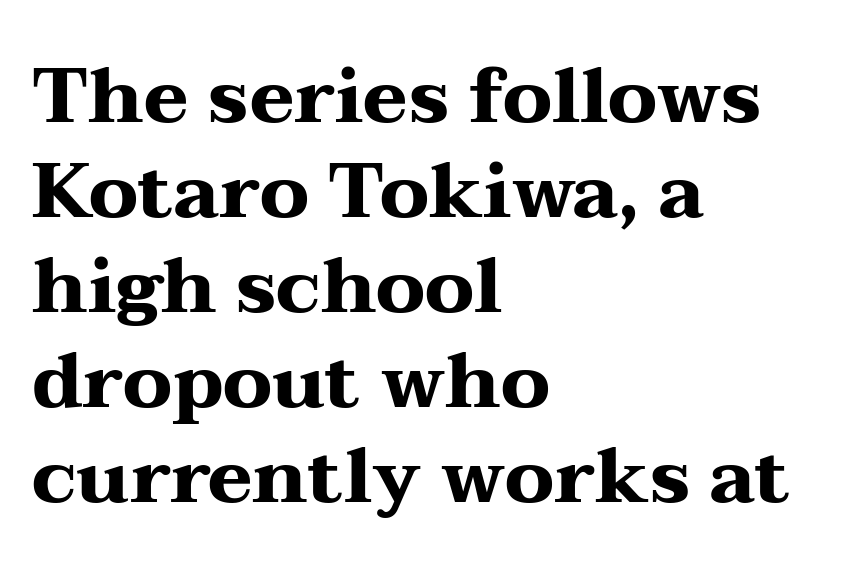
{"serif": "yes", "italic": "no", "bold": "yes", "weight": "heavy", "width": "wide", "stroke_contrast": "medium", "x_height": "medium", "monospaced": "no", "underline": "no", "align": "left", "line_spacing": "normal", "line_spacing_ratio": 1.25, "letter_spacing": "normal", "letter_spacing_em": 0.0, "glyph_px": 76}
